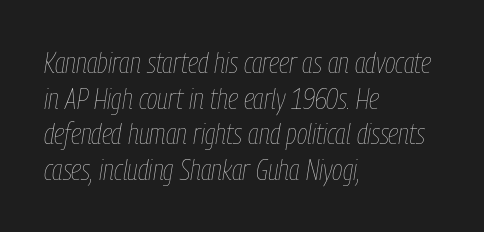
The image shows 29 px thin, condensed type, italic (leaning right); set left-aligned, line spacing 1.23x, normal letter spacing, not underlined; low stroke contrast and a medium x-height.
